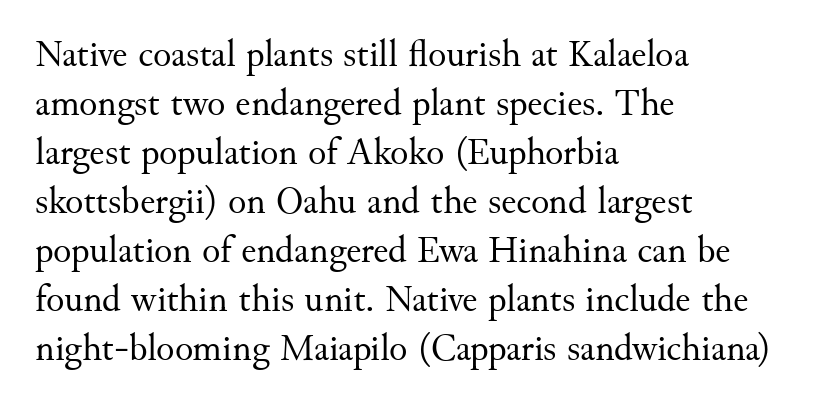
The image shows 38 px regular-weight serif type, upright; set left-aligned, normal line spacing (1.29x), normal letter spacing, not underlined; medium stroke contrast and a small x-height.
